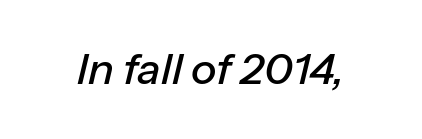
The image shows 43 px text type, italic (leaning right); set normal letter spacing, not underlined; low stroke contrast and a medium x-height.
